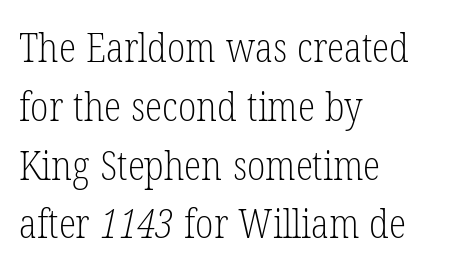
The image shows 40 px light, condensed serif type; set left-aligned, normal line spacing (1.47x), normal letter spacing, not underlined; low stroke contrast and a medium x-height.
